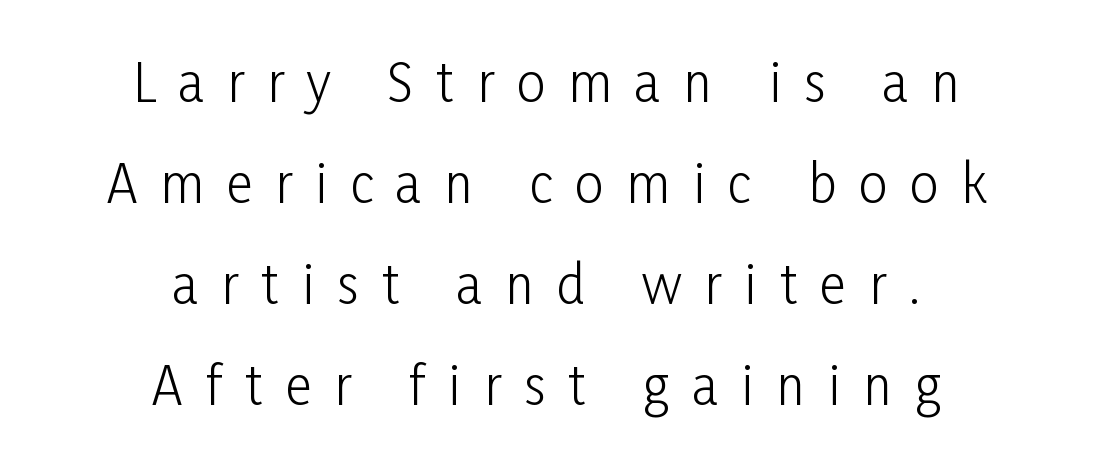
Rows of type keep a wide berth in the vertical direction. To sum up the face: it is a sans, with no serifs. Vertical stems look standard width or narrower in stroke. When letters stand straight like this, we call the style roman or upright.
